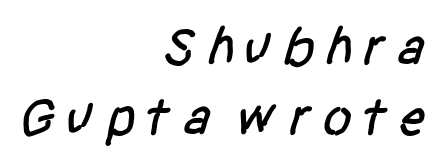
Q: Is the typeface a serif or a sans-serif typeface? A: Sans-serif.
Q: Is the text underlined? A: No.
Q: How is the paragraph aligned? A: Right-aligned.
Q: Is the spacing between lines tight, normal or loose? A: Normal.
Q: Width (condensed, normal, or wide)? A: Condensed.
Q: Stroke contrast? A: Low.
Q: x-height? A: Large.
Q: Monospaced? A: No.
